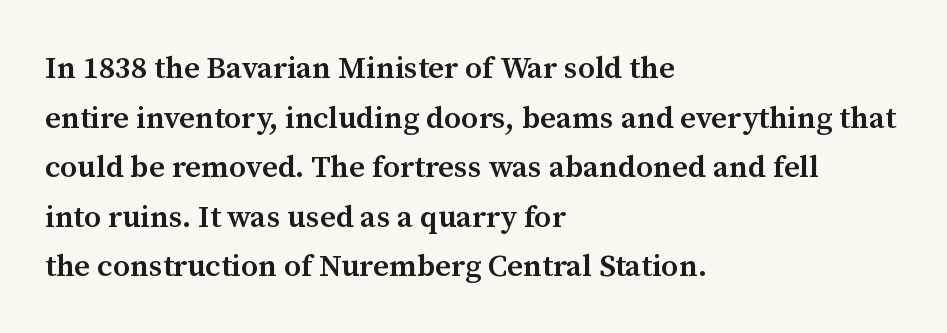
Q: Is the text bold? A: Semi-bold.
Q: Is the text italic (slanted)? A: No, it is upright.
Q: Is the typeface a serif or a sans-serif typeface? A: Serif.
Q: Is the text underlined? A: No.
Q: How is the paragraph aligned? A: Left-aligned.
Q: Is the spacing between letters normal or unusually wide? A: Normal.
Q: Is the spacing between lines tight, normal or loose? A: Normal.
Q: Width (condensed, normal, or wide)? A: Normal.
Q: Stroke contrast? A: Medium.
Q: x-height? A: Medium.
Q: Monospaced? A: No.
